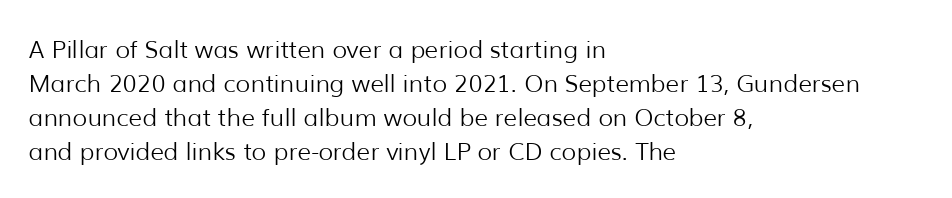
Q: Is the text bold? A: No.
Q: Is the text italic (slanted)? A: No, it is upright.
Q: Is the text underlined? A: No.
Q: How is the paragraph aligned? A: Left-aligned.
Q: Is the spacing between letters normal or unusually wide? A: Normal.
Q: Is the spacing between lines tight, normal or loose? A: Normal.
